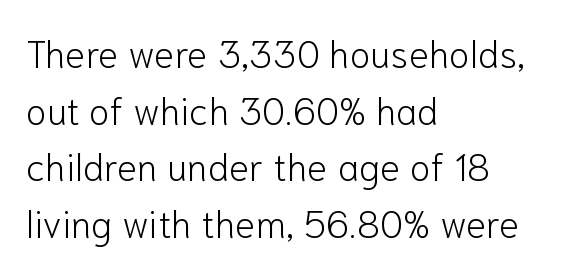
The compositor pushed each line to the left boundary. Check the space under the baseline: it is left empty. Students, observe: this is what conventionally led text looks like. Think of a printed novel: that variable character pitch is what you see here. Tall strokes in this sample are plumb rather than angled. Tracking here is standard; glyphs follow each other at the usual distance.
